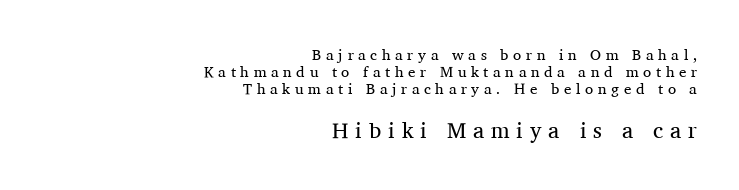
The image shows 22 px text type, upright; set right-aligned, tight line spacing (1.14x), unusually wide letter spacing (+0.31 em), not underlined; the second (bottom) block is 1.47x larger.
